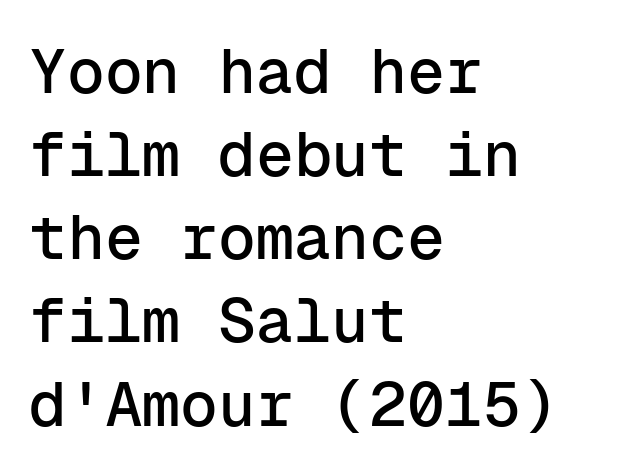
The image shows 63 px sans-serif type, upright, monospaced; set left-aligned, normal line spacing (1.32x), normal letter spacing, not underlined; low stroke contrast and a medium x-height.
